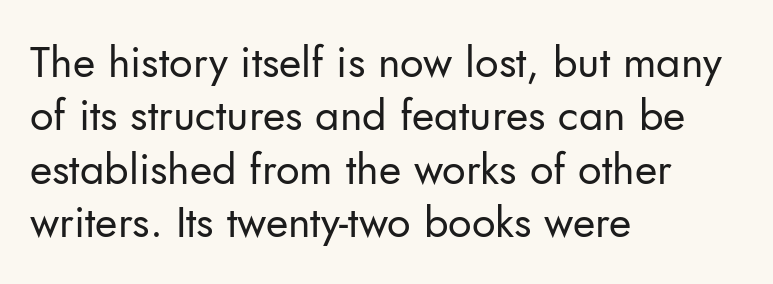
Q: Is the text bold? A: No.
Q: Is the text italic (slanted)? A: No, it is upright.
Q: Is the typeface a serif or a sans-serif typeface? A: Sans-serif.
Q: Is the text underlined? A: No.
Q: How is the paragraph aligned? A: Left-aligned.
Q: Is the spacing between letters normal or unusually wide? A: Normal.
Q: Width (condensed, normal, or wide)? A: Normal.
Q: Stroke contrast? A: Low.
Q: x-height? A: Small.
Q: Monospaced? A: No.
